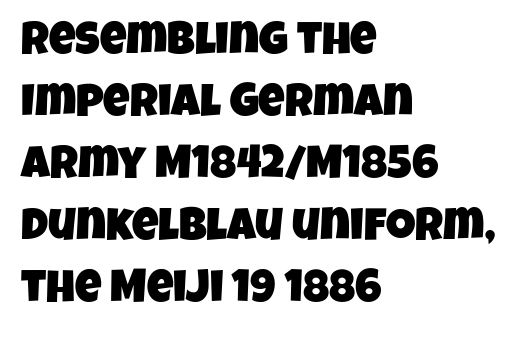
The image shows 46 px condensed sans-serif type; set left-aligned, normal line spacing (1.35x), normal letter spacing, not underlined; low stroke contrast and a large x-height.
